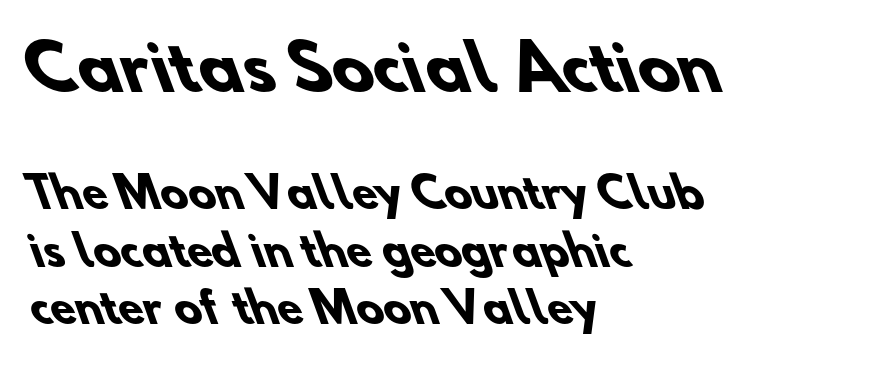
{"serif": "no", "bold": "yes", "weight": "heavy", "width": "normal", "stroke_contrast": "low", "x_height": "small", "monospaced": "no", "underline": "no", "align": "left", "line_spacing": "normal", "line_spacing_ratio": 1.4, "letter_spacing": "normal", "letter_spacing_em": 0.0, "larger_block": "first", "size_ratio": 1.51, "glyph_px": 62}
